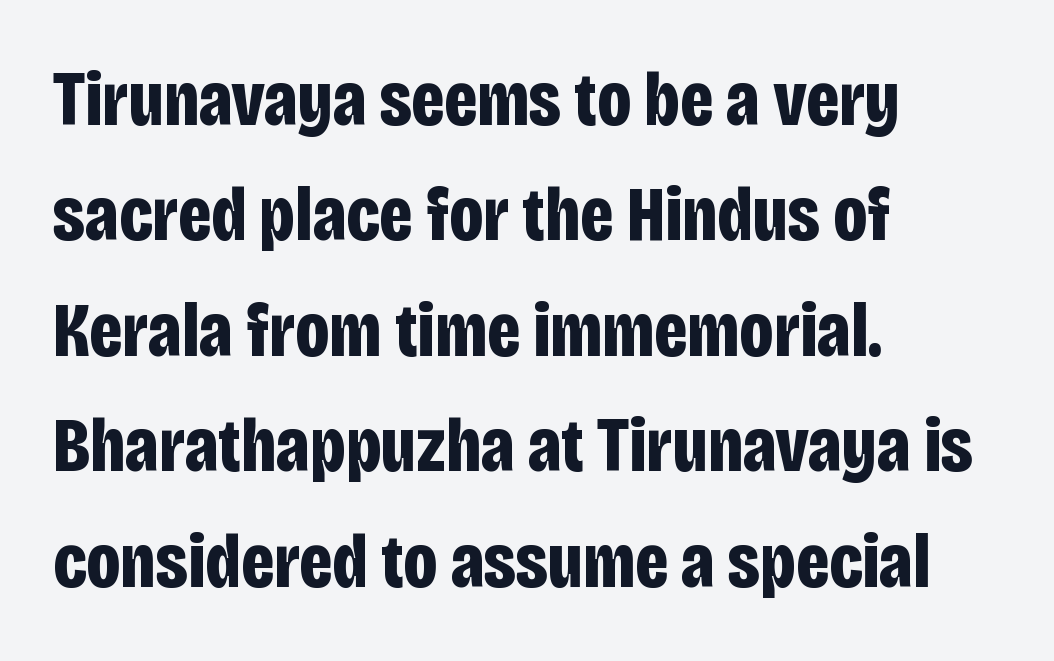
Every letter is thick-stroked: bold, no question. The rendering uses a moderate line-height, typical for paragraphs. The specimen reads as upright at a glance. You could not count columns in this text — the font is proportionally spaced. These lines are set flush left with a ragged right edge.
